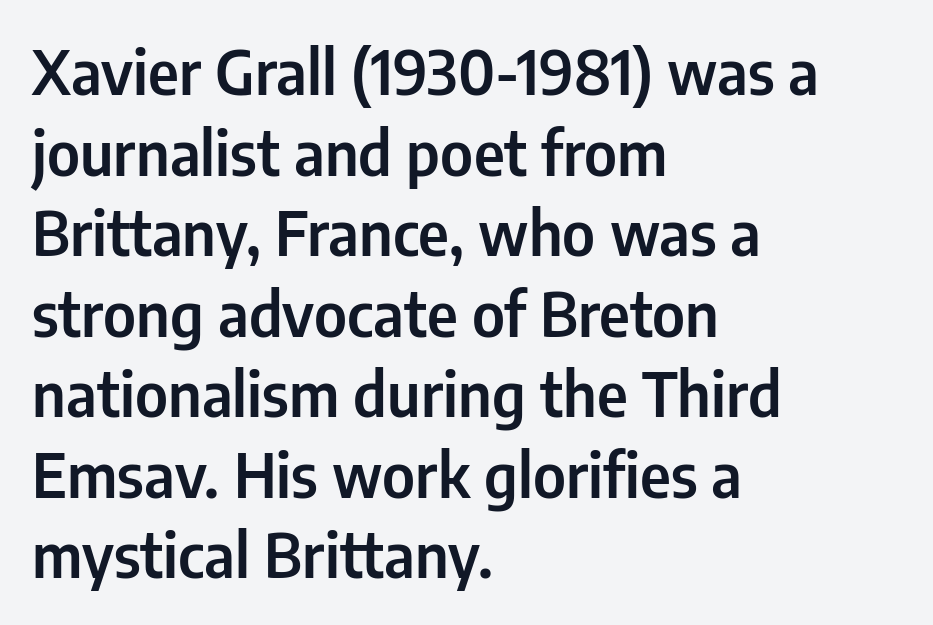
The image shows 61 px condensed sans-serif type, upright; set left-aligned, normal line spacing (1.32x), normal letter spacing, not underlined; low stroke contrast and a medium x-height.
